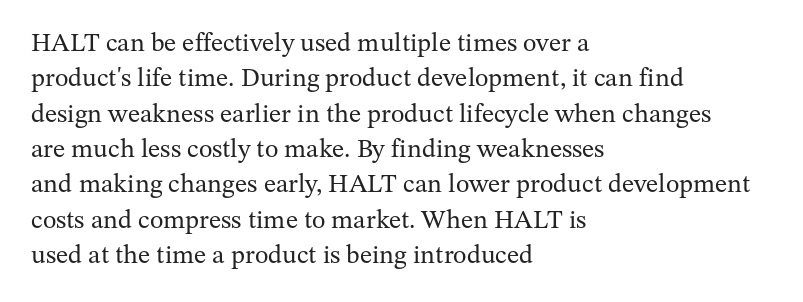
Q: Is the text bold? A: No.
Q: Is the text italic (slanted)? A: No, it is upright.
Q: Is the text underlined? A: No.
Q: How is the paragraph aligned? A: Left-aligned.
Q: Is the spacing between letters normal or unusually wide? A: Normal.
Q: Is the spacing between lines tight, normal or loose? A: Normal.
